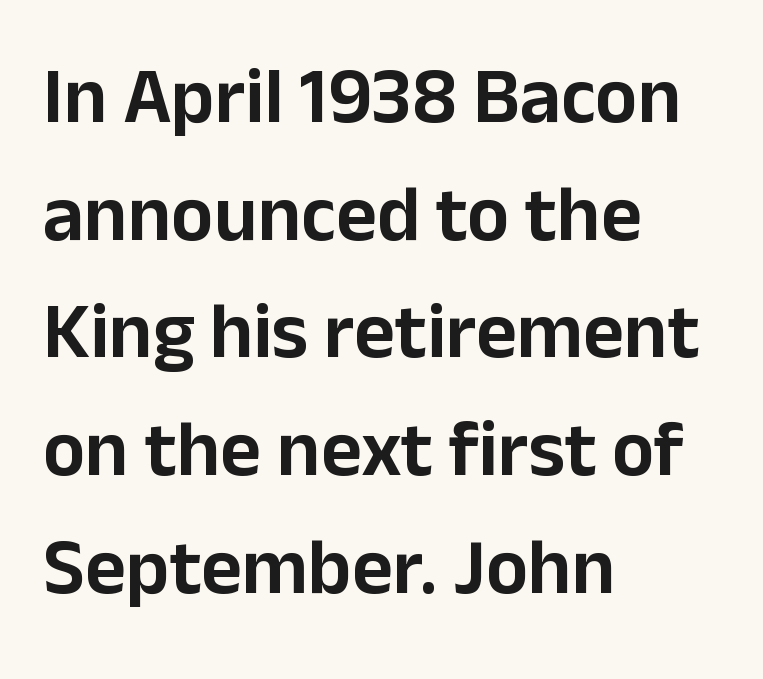
{"serif": "no", "italic": "no", "width": "normal", "stroke_contrast": "low", "x_height": "medium", "monospaced": "no", "underline": "no", "align": "left", "line_spacing": "normal", "line_spacing_ratio": 1.49, "letter_spacing": "normal", "letter_spacing_em": 0.0, "glyph_px": 79}
